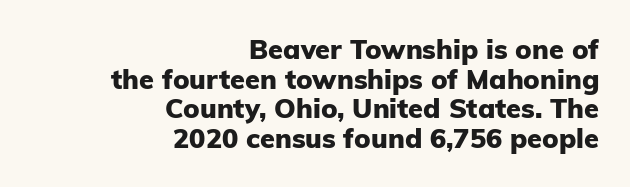
The image shows 27 px bold type, upright; set right-aligned, tight line spacing (1.1x), normal letter spacing, not underlined.
